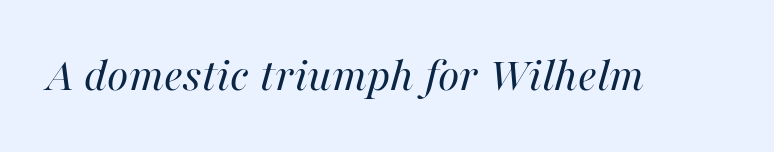
The image shows 49 px regular-weight type, italic (leaning right); set normal letter spacing, not underlined; high stroke contrast and a medium x-height.
